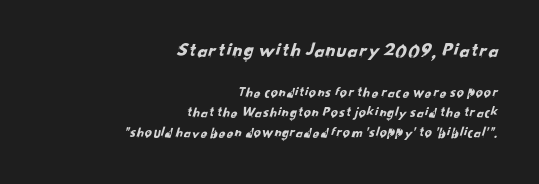
The image shows 20 px text type; set right-aligned, normal line spacing (1.43x), normal letter spacing, not underlined; the first (top) block is 1.43x larger.
